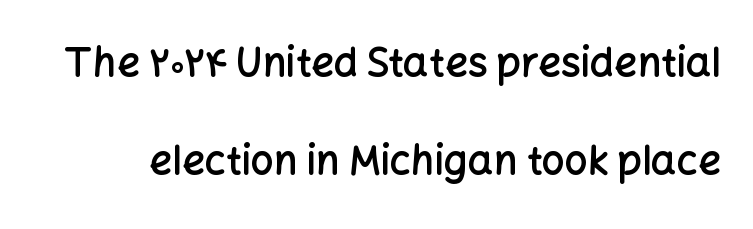
Q: Is the text bold? A: Semi-bold.
Q: Is the text italic (slanted)? A: No, it is upright.
Q: Is the typeface a serif or a sans-serif typeface? A: Sans-serif.
Q: Is the text underlined? A: No.
Q: Is the spacing between letters normal or unusually wide? A: Normal.
Q: Is the spacing between lines tight, normal or loose? A: Loose.
Q: Width (condensed, normal, or wide)? A: Normal.
Q: Stroke contrast? A: Low.
Q: x-height? A: Medium.
Q: Monospaced? A: No.
